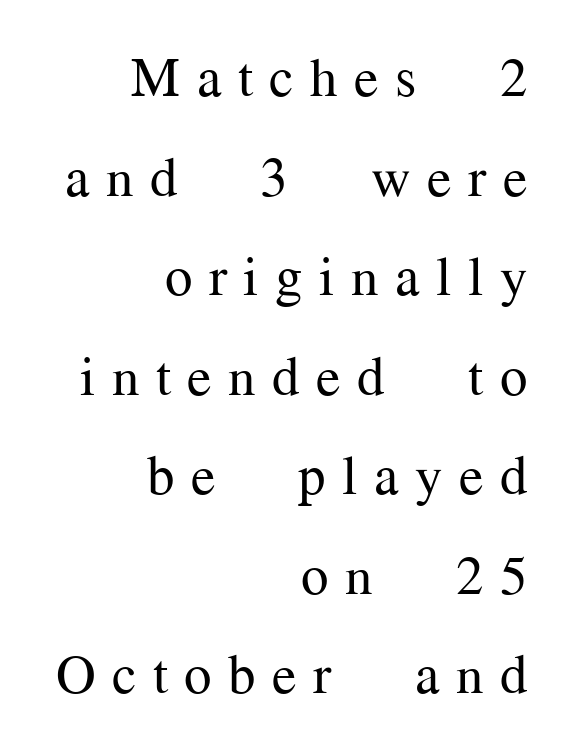
Q: Is the text bold? A: No.
Q: Is the text italic (slanted)? A: No, it is upright.
Q: Is the typeface a serif or a sans-serif typeface? A: Serif.
Q: Is the text underlined? A: No.
Q: How is the paragraph aligned? A: Right-aligned.
Q: Is the spacing between letters normal or unusually wide? A: Unusually wide.
Q: Width (condensed, normal, or wide)? A: Normal.
Q: Stroke contrast? A: Medium.
Q: x-height? A: Medium.
Q: Monospaced? A: No.
